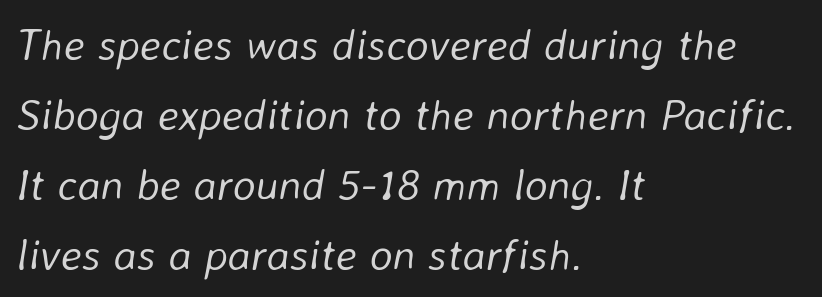
You could not count columns in this text — the font is proportionally spaced. Just letters on the line, the space beneath them empty. Inter-character spacing is left at the font's built-in metrics. The letterforms sit at book weight or below.
